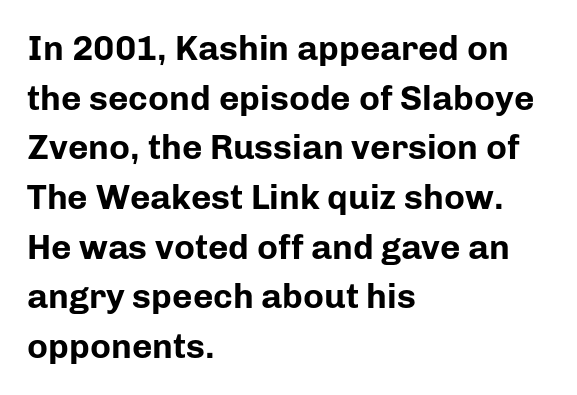
Q: Is the text bold? A: Yes.
Q: Is the text italic (slanted)? A: No, it is upright.
Q: Is the typeface a serif or a sans-serif typeface? A: Sans-serif.
Q: Is the text underlined? A: No.
Q: How is the paragraph aligned? A: Left-aligned.
Q: Is the spacing between letters normal or unusually wide? A: Normal.
Q: Is the spacing between lines tight, normal or loose? A: Normal.
Q: Width (condensed, normal, or wide)? A: Normal.
Q: Stroke contrast? A: Low.
Q: x-height? A: Medium.
Q: Monospaced? A: No.
